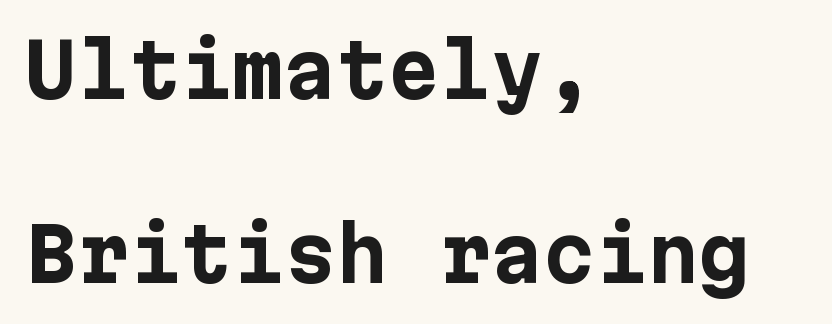
Q: Is the text bold? A: Yes.
Q: Is the text italic (slanted)? A: No, it is upright.
Q: Is the typeface a serif or a sans-serif typeface? A: Sans-serif.
Q: Is the text underlined? A: No.
Q: How is the paragraph aligned? A: Left-aligned.
Q: Is the spacing between letters normal or unusually wide? A: Normal.
Q: Is the spacing between lines tight, normal or loose? A: Loose.
Q: Width (condensed, normal, or wide)? A: Normal.
Q: Stroke contrast? A: Low.
Q: x-height? A: Medium.
